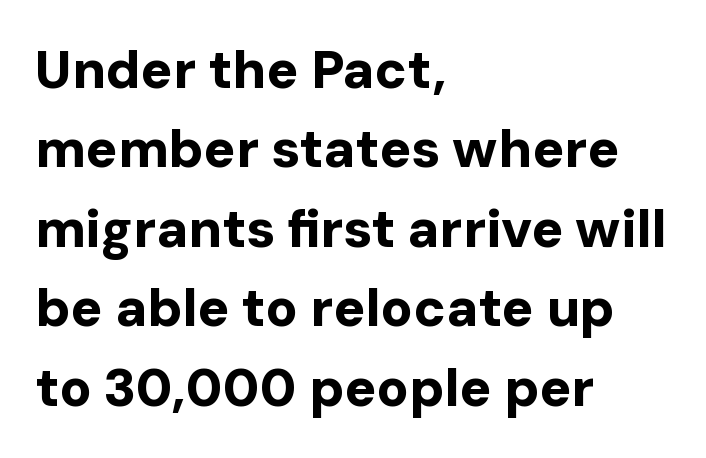
Font category for this specimen: sans-serif. The font's upright variant was chosen for this text. Students, observe: this is what conventionally led text looks like. These lines keep a tight, regular rhythm from letter to letter. Rule under the text: the space is simply empty. I'd describe the lettering as bold — thick and assertive.
